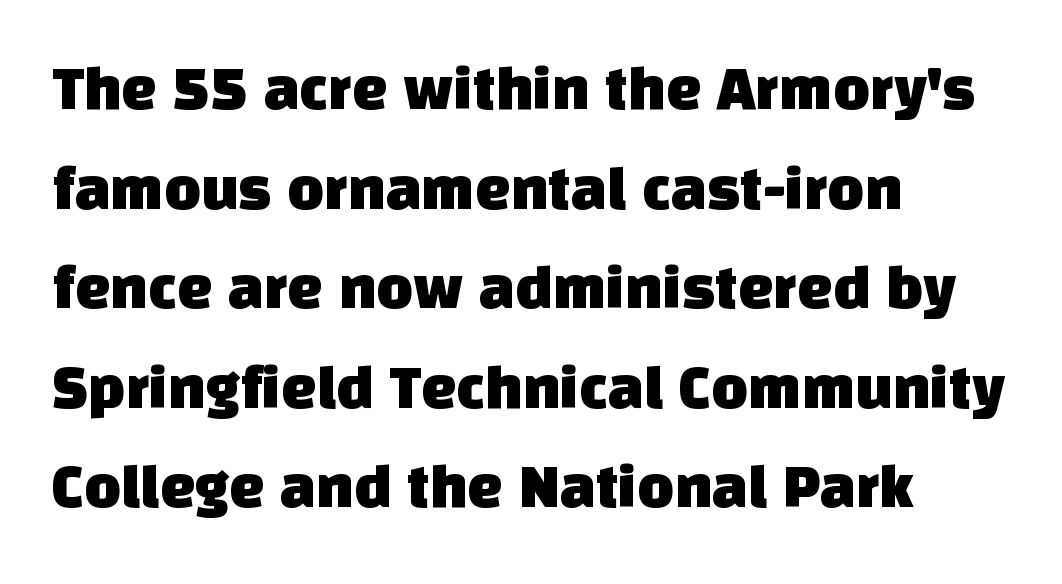
{"serif": "no", "width": "normal", "stroke_contrast": "low", "x_height": "large", "monospaced": "no", "underline": "no", "align": "left", "line_spacing": "normal", "line_spacing_ratio": 1.58, "letter_spacing": "normal", "letter_spacing_em": 0.0, "glyph_px": 63}
